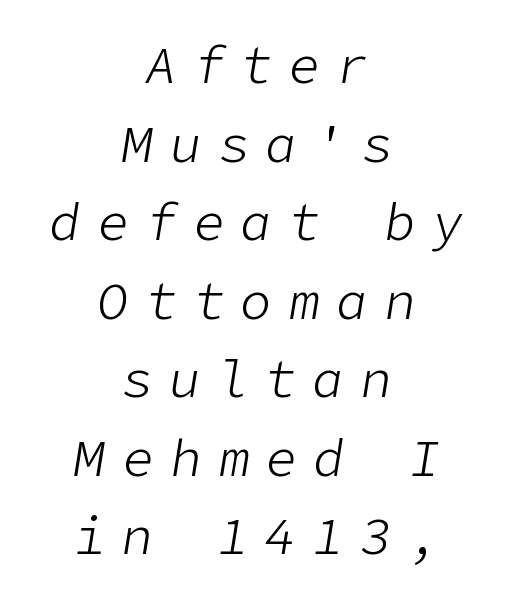
The image shows 52 px light type, italic (leaning right); set centered, normal line spacing (1.51x), unusually wide letter spacing (+0.32 em), not underlined; low stroke contrast and a medium x-height.
